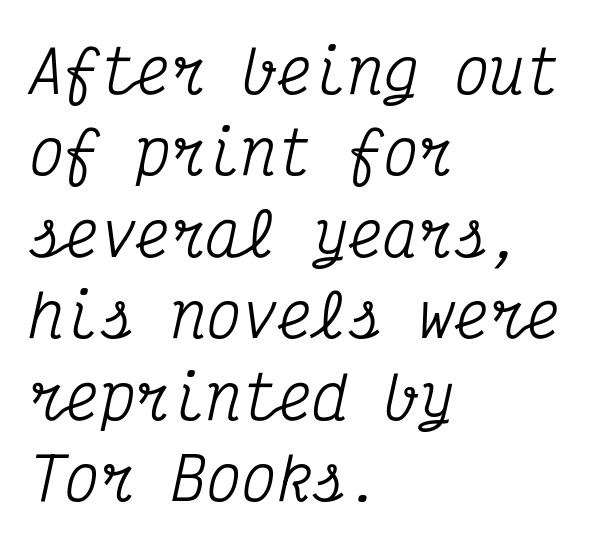
The ragged edge is on the right, which tells us the setting is flush left. The leading is moderate, giving the passage an even texture. This rendering features lettering with no underline. Each letter's strokes conclude with small projecting serifs.
